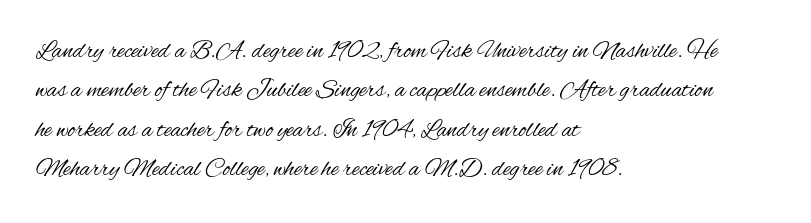
{"bold": "no", "underline": "no", "align": "left", "line_spacing": "normal", "line_spacing_ratio": 1.58, "letter_spacing": "normal", "letter_spacing_em": 0.0, "glyph_px": 25}
